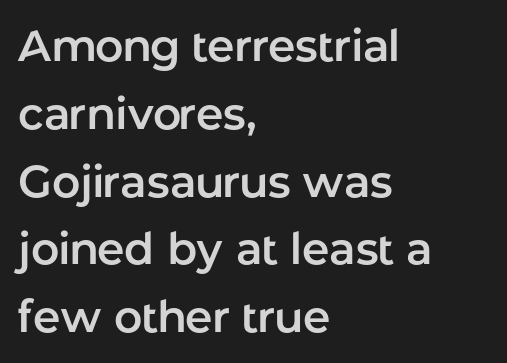
The image shows 44 px sans-serif type, upright; set left-aligned, normal line spacing (1.54x), normal letter spacing, not underlined; low stroke contrast and a medium x-height.
